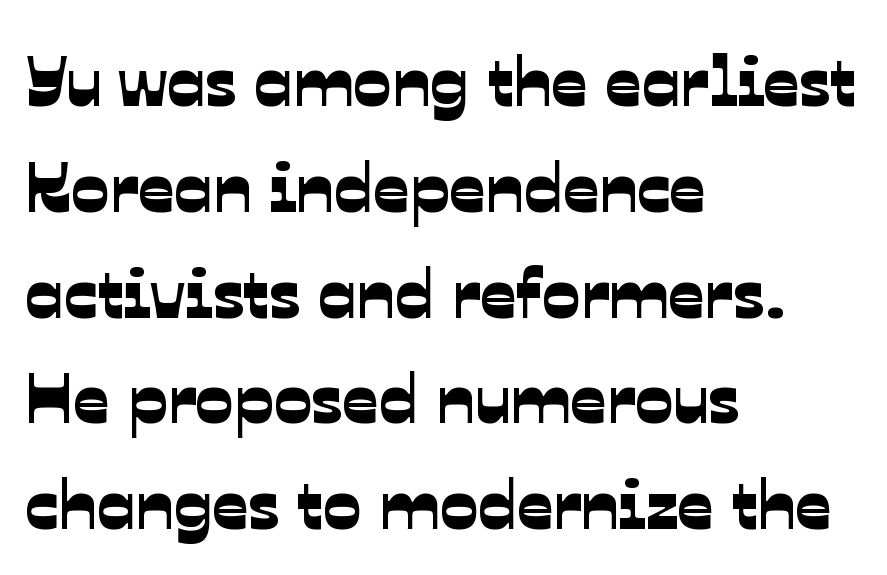
The image shows 71 px sans-serif type; set left-aligned, normal line spacing (1.49x), normal letter spacing, not underlined; low stroke contrast and a medium x-height.
